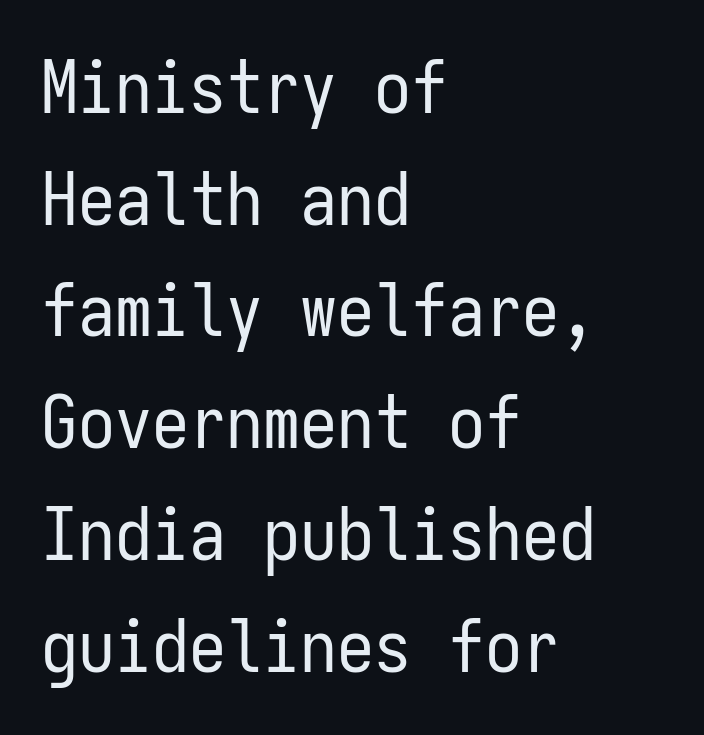
Q: Is the text bold? A: No.
Q: Is the text italic (slanted)? A: No, it is upright.
Q: Is the typeface a serif or a sans-serif typeface? A: Sans-serif.
Q: Is the text underlined? A: No.
Q: How is the paragraph aligned? A: Left-aligned.
Q: Is the spacing between letters normal or unusually wide? A: Normal.
Q: Is the spacing between lines tight, normal or loose? A: Normal.
Q: Width (condensed, normal, or wide)? A: Condensed.
Q: Stroke contrast? A: Low.
Q: x-height? A: Medium.
Q: Monospaced? A: Yes.
